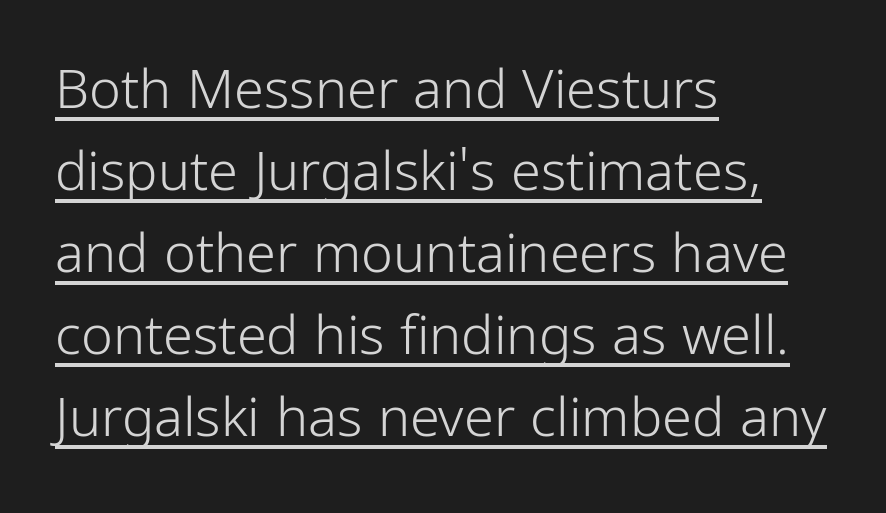
{"serif": "no", "italic": "no", "bold": "no", "weight": "light", "width": "condensed", "stroke_contrast": "low", "x_height": "medium", "monospaced": "no", "underline": "yes", "align": "left", "line_spacing": "normal", "line_spacing_ratio": 1.52, "letter_spacing": "normal", "letter_spacing_em": 0.0, "glyph_px": 54}
